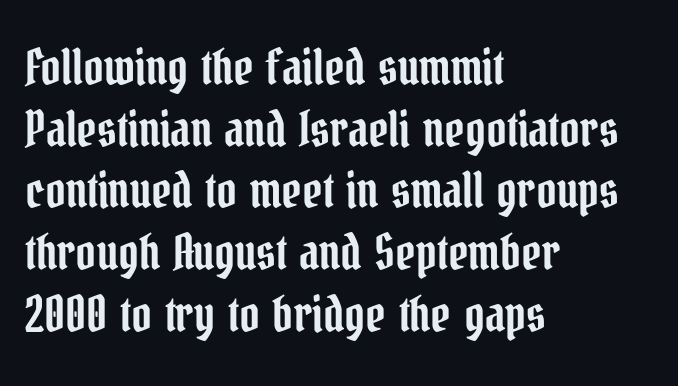
Q: Is the text italic (slanted)? A: No, it is upright.
Q: Is the typeface a serif or a sans-serif typeface? A: Serif.
Q: Is the text underlined? A: No.
Q: How is the paragraph aligned? A: Left-aligned.
Q: Is the spacing between letters normal or unusually wide? A: Normal.
Q: Is the spacing between lines tight, normal or loose? A: Normal.
Q: Width (condensed, normal, or wide)? A: Condensed.
Q: Stroke contrast? A: Low.
Q: x-height? A: Medium.
Q: Monospaced? A: No.
